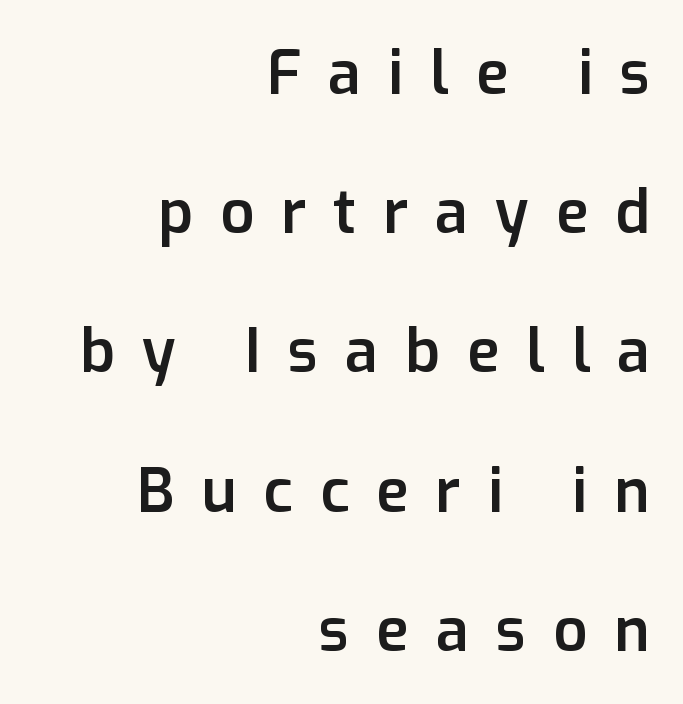
Q: Is the text bold? A: Semi-bold.
Q: Is the text italic (slanted)? A: No, it is upright.
Q: Is the typeface a serif or a sans-serif typeface? A: Sans-serif.
Q: Is the text underlined? A: No.
Q: How is the paragraph aligned? A: Right-aligned.
Q: Is the spacing between letters normal or unusually wide? A: Unusually wide.
Q: Is the spacing between lines tight, normal or loose? A: Loose.
Q: Width (condensed, normal, or wide)? A: Normal.
Q: Stroke contrast? A: Low.
Q: x-height? A: Medium.
Q: Monospaced? A: No.
